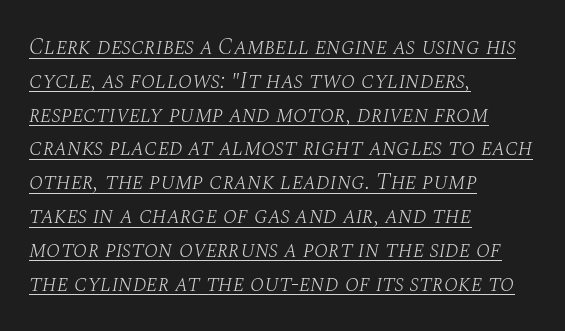
The image shows 23 px text type, italic (leaning right); set left-aligned, normal line spacing (1.47x), normal letter spacing, underlined.
